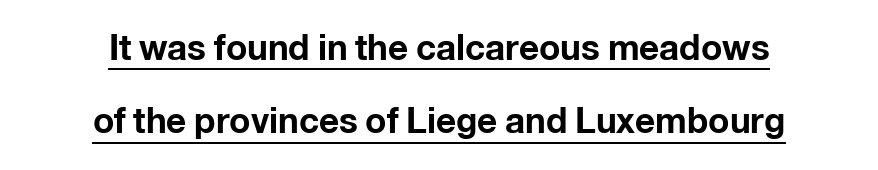
{"serif": "no", "italic": "no", "bold": "yes", "weight": "bold", "width": "normal", "stroke_contrast": "low", "x_height": "medium", "monospaced": "no", "underline": "yes", "align": "center", "line_spacing": "loose", "line_spacing_ratio": 2.1, "letter_spacing": "normal", "letter_spacing_em": 0.0, "glyph_px": 35}
